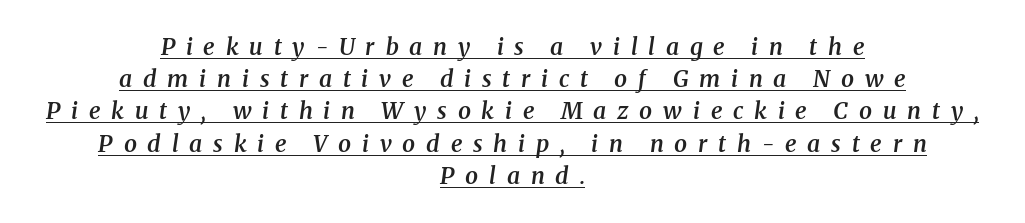
This rendering widens character spacing well past its baseline value. Vertical spacing — default. It's the slanting kind of type. Honestly, the underline is the first thing you notice here.
